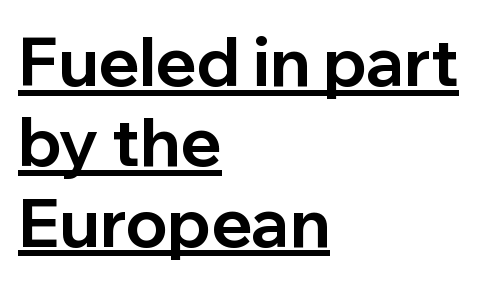
This sample has the flowing, uneven cadence of proportional lettering. When letters stand straight like this, we call the style roman or upright. Strokes here are thick enough to call this a true bold. The rag falls on the right side of this text block. Decoration check: the copy is underlined.
